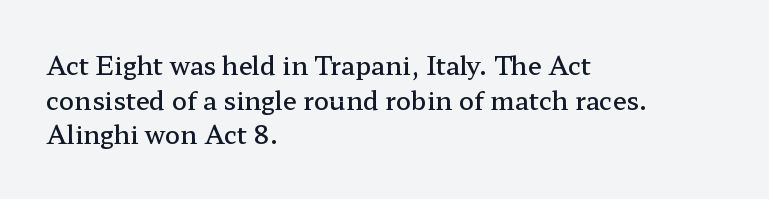
Quick note: underline off. The block of text has a typical density, with ordinary space between rows. Does the lettering tilt? It doesn't — this is upright. Characters follow at the spacing the type designer built in.
